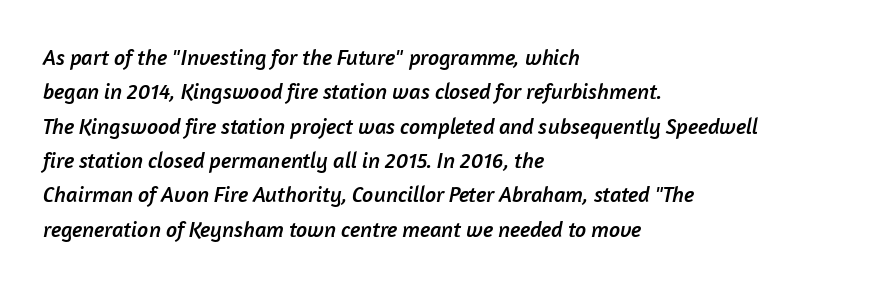
{"underline": "no", "align": "left", "line_spacing": "normal", "line_spacing_ratio": 1.56, "letter_spacing": "normal", "letter_spacing_em": 0.0, "glyph_px": 22}
